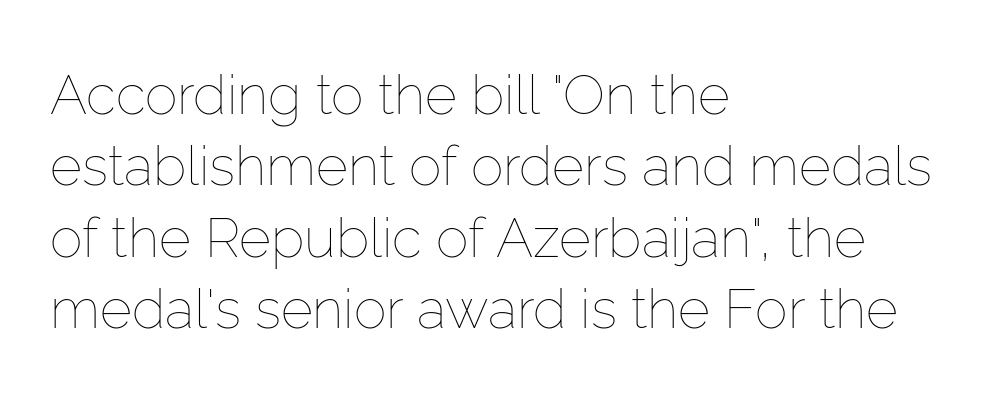
This rendering features lettering with no underline. Each letter keeps its own natural width here, so spacing adapts to shape. The font is comparable to plain body text, perhaps lighter. There is no visible air inserted between adjacent glyphs.
